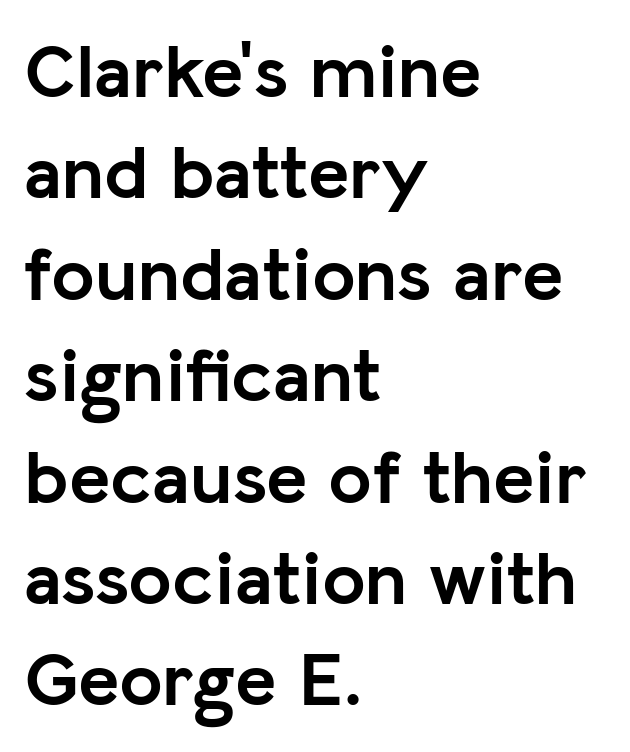
The image shows 78 px semibold sans-serif type, upright; set left-aligned, normal line spacing (1.3x), normal letter spacing, not underlined; low stroke contrast and a medium x-height.
